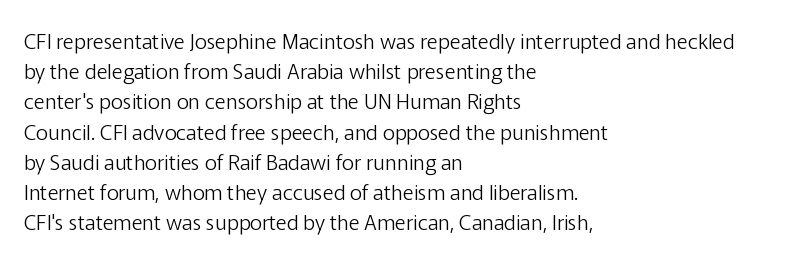
The image shows 21 px text type, upright; set left-aligned, normal line spacing (1.44x), normal letter spacing, not underlined.
